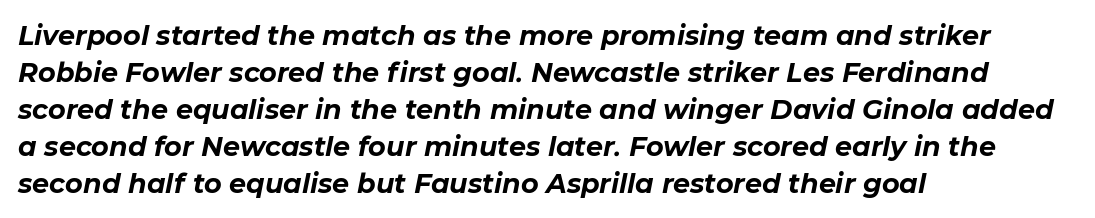
The passage shown leans; its letterforms are oblique. If you drew a ruler down the left edge, every line would touch it. Descenders hang freely into open space. The gaps between neighbouring characters are ordinary and unremarkable. One glance says typical: line gaps are just what's usual.
